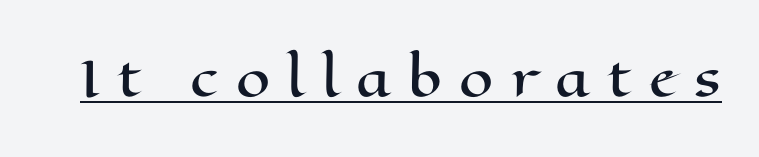
Style check: upright. Spacing verdict: proportional, widths tailored to each character. The typesetter has applied underlining to the passage shown. A typesetter would call this heavily tracked-out type.
